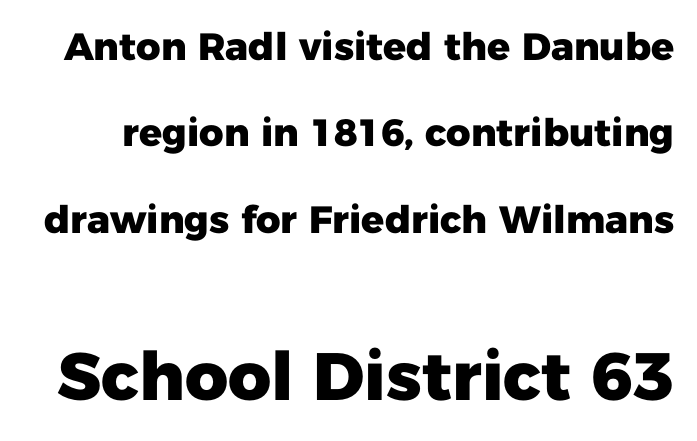
Ordinary non-slanted type is in use. Caption: upper text group reduced, lower text group enlarged. A typesetter would call this proportional, since set widths differ per character. Vertical spacing — loose. Descenders are the only things crossing below the line. The letterforms sit shoulder to shoulder at normal distance.
